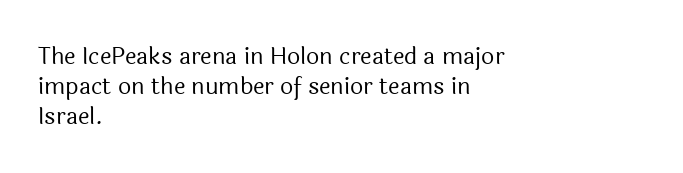
The lines are quadded left. The font sits on the lighter half of the weight spectrum, regular included. Tracking here is standard; glyphs follow each other at the usual distance. Italic? Not at all — the glyphs are vertical. Rule under the text: the space is simply empty.
